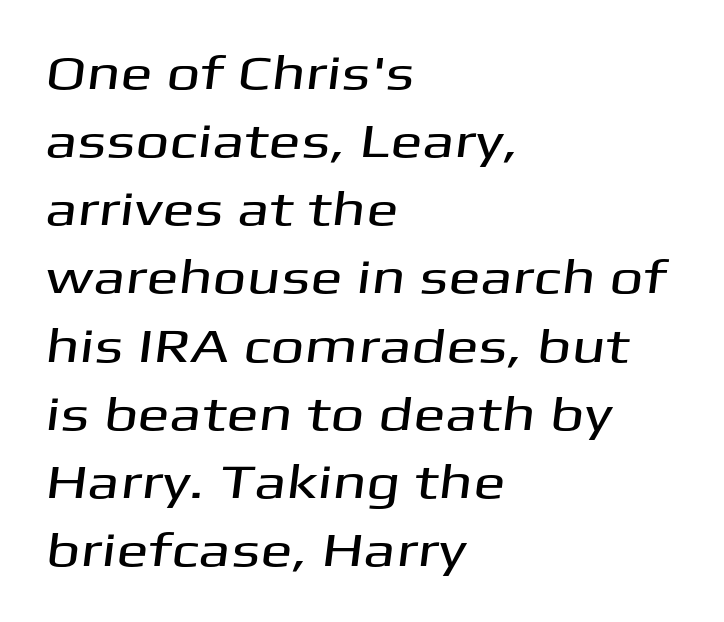
{"serif": "no", "width": "wide", "stroke_contrast": "medium", "x_height": "medium", "monospaced": "no", "underline": "no", "align": "left", "line_spacing": "normal", "line_spacing_ratio": 1.42, "letter_spacing": "normal", "letter_spacing_em": 0.0, "glyph_px": 48}
